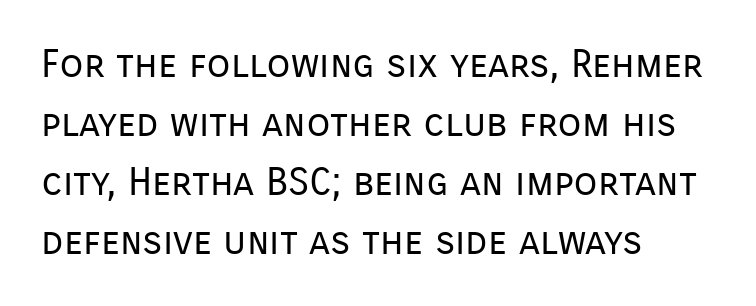
Check where the strokes stop: nothing finishes them off — pure sans. Short note: letters normally spaced. Compared with a typical body face, this is equally light or lighter still. Characters remain perfectly vertical along every line. Each row of text sits above clean, open space.
